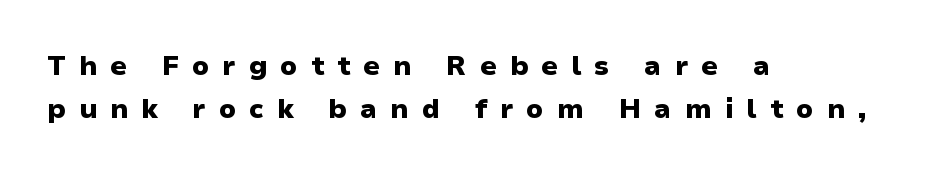
The passage shown has open, widely tracked lettering throughout. These lines stack with their left ends in a neat column. How would I describe the line gaps? Plain and ordinary. Quick note: underline off.
